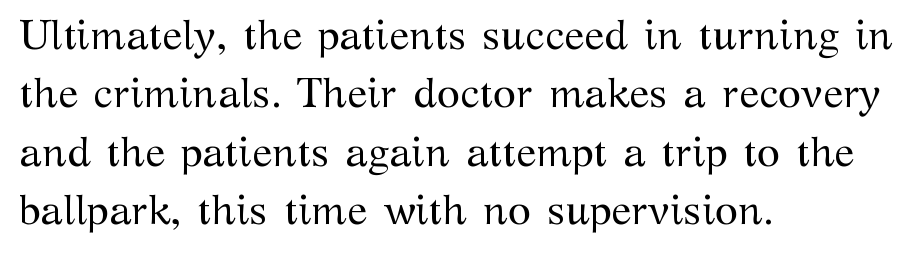
The image shows 42 px regular-weight serif type, upright; set left-aligned, normal line spacing (1.39x), normal letter spacing, not underlined; medium stroke contrast and a medium x-height.
